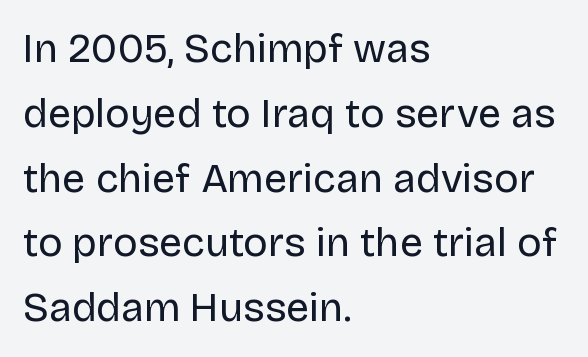
{"serif": "no", "italic": "no", "bold": "no", "weight": "regular", "width": "normal", "stroke_contrast": "low", "x_height": "large", "monospaced": "no", "underline": "no", "align": "left", "line_spacing": "normal", "line_spacing_ratio": 1.58, "letter_spacing": "normal", "letter_spacing_em": 0.0, "glyph_px": 41}
